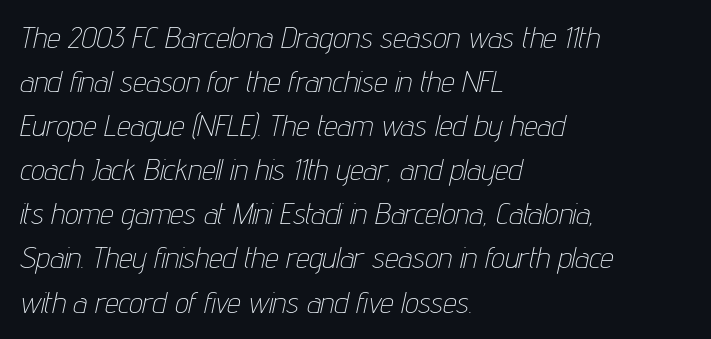
{"italic": "yes", "lean": "right", "slant_degrees": 12, "bold": "no", "weight": "thin", "width": "condensed", "stroke_contrast": "low", "x_height": "medium", "monospaced": "no", "underline": "no", "align": "left", "line_spacing": "normal", "line_spacing_ratio": 1.47, "letter_spacing": "normal", "letter_spacing_em": 0.0, "glyph_px": 30}
